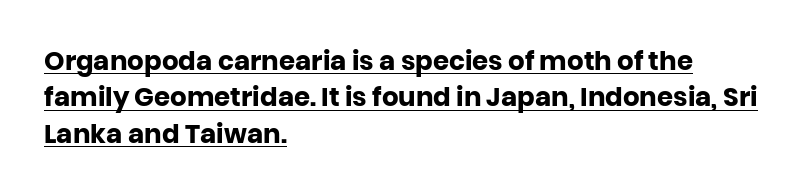
{"italic": "no", "bold": "yes", "underline": "yes", "align": "left", "line_spacing": "normal", "line_spacing_ratio": 1.4, "letter_spacing": "normal", "letter_spacing_em": 0.0, "glyph_px": 26}
